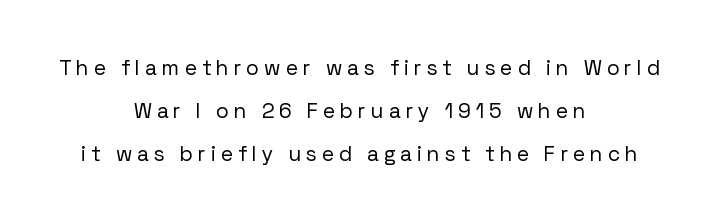
Q: Is the text bold? A: No.
Q: Is the text italic (slanted)? A: No, it is upright.
Q: Is the text underlined? A: No.
Q: How is the paragraph aligned? A: Centered.
Q: Is the spacing between letters normal or unusually wide? A: Unusually wide.
Q: Is the spacing between lines tight, normal or loose? A: Loose.
